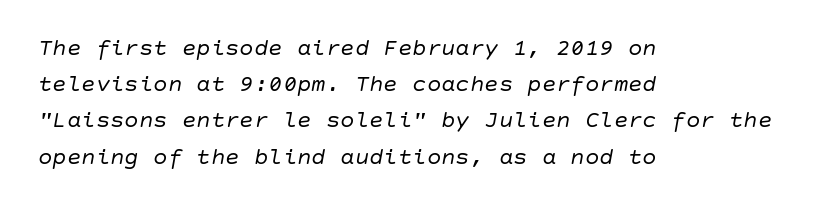
{"italic": "yes", "lean": "right", "slant_degrees": 10, "bold": "no", "underline": "no", "align": "left", "line_spacing": "normal", "line_spacing_ratio": 1.51, "letter_spacing": "normal", "letter_spacing_em": 0.0, "glyph_px": 24}
